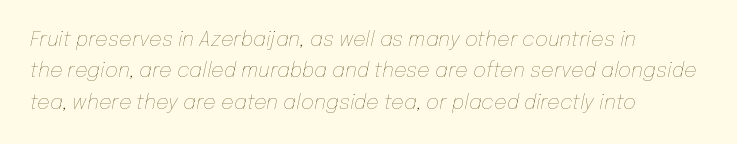
The image shows 20 px text type, italic (leaning right); set left-aligned, normal line spacing (1.57x), normal letter spacing, not underlined.
